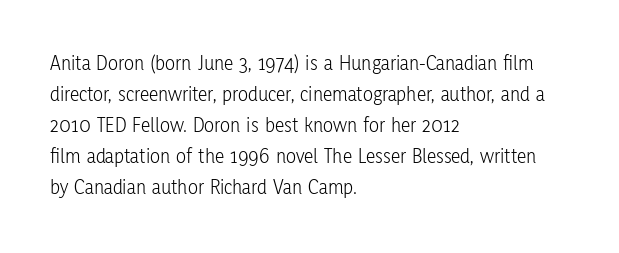
The image shows 21 px text type, upright; set left-aligned, normal line spacing (1.48x), normal letter spacing, not underlined.
